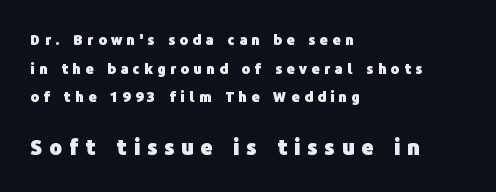
{"italic": "no", "bold": "yes", "underline": "no", "align": "left", "line_spacing": "loose", "line_spacing_ratio": 2.04, "letter_spacing": "wide", "letter_spacing_em": 0.33, "larger_block": "second", "size_ratio": 1.5, "glyph_px": 21}
